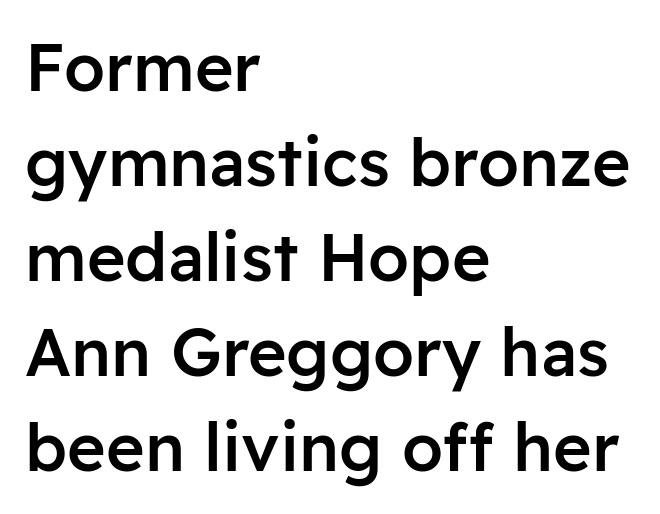
The image shows 66 px semibold sans-serif type, upright; set left-aligned, normal line spacing (1.44x), normal letter spacing, not underlined; low stroke contrast and a medium x-height.
